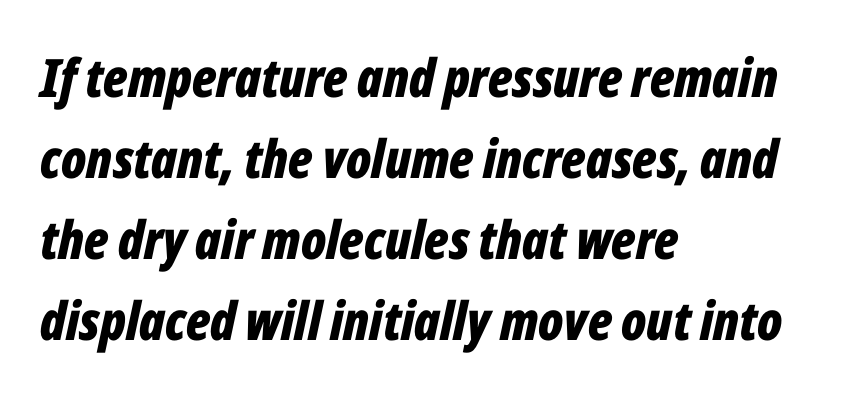
{"italic": "yes", "lean": "right", "slant_degrees": 12, "bold": "yes", "weight": "bold", "width": "condensed", "stroke_contrast": "low", "x_height": "medium", "monospaced": "no", "underline": "no", "align": "left", "line_spacing": "normal", "line_spacing_ratio": 1.53, "letter_spacing": "normal", "letter_spacing_em": 0.0, "glyph_px": 53}
